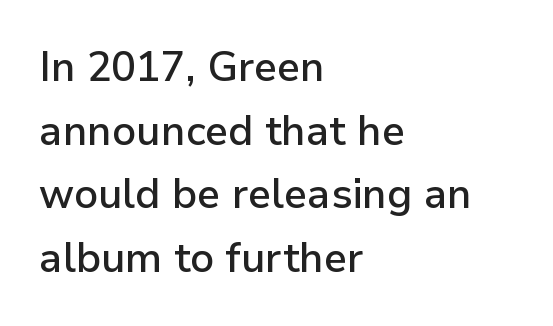
If you measured baseline to baseline, you'd find a middling distance. Anything drawn beneath the words? Only blank space. This is moderately heavy type, rendered in semibold. Spacing verdict: proportional, widths tailored to each character.
